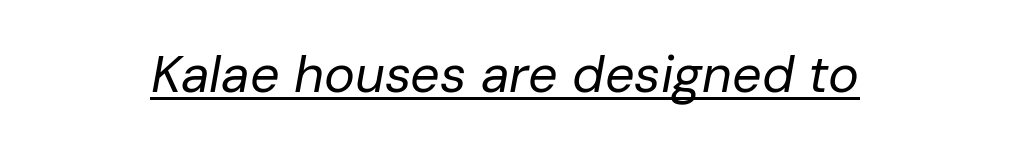
{"italic": "yes", "lean": "right", "slant_degrees": 10, "bold": "no", "weight": "regular", "width": "normal", "stroke_contrast": "low", "x_height": "medium", "monospaced": "no", "underline": "yes", "letter_spacing": "normal", "letter_spacing_em": 0.0, "glyph_px": 52}
